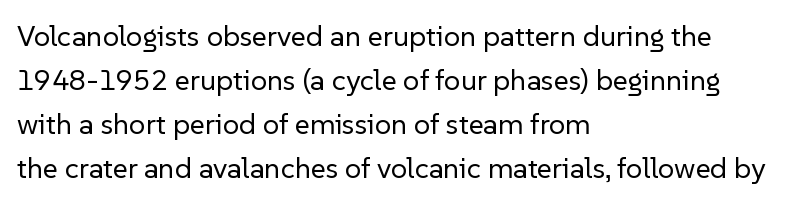
{"serif": "no", "italic": "no", "bold": "no", "weight": "regular", "width": "normal", "stroke_contrast": "low", "x_height": "medium", "monospaced": "no", "underline": "no", "align": "left", "line_spacing": "normal", "line_spacing_ratio": 1.52, "letter_spacing": "normal", "letter_spacing_em": 0.0, "glyph_px": 29}
